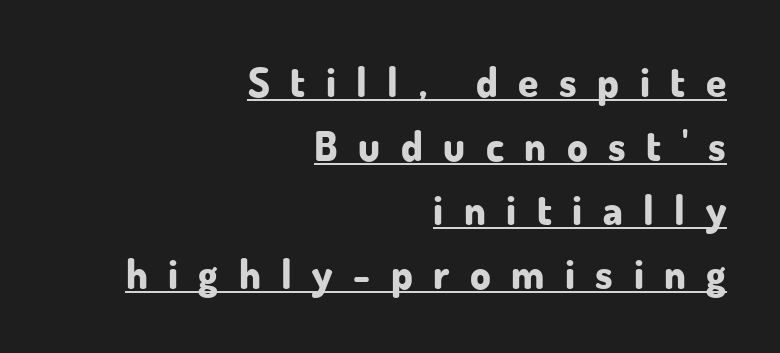
Q: Is the text bold? A: Yes.
Q: Is the text italic (slanted)? A: No, it is upright.
Q: Is the typeface a serif or a sans-serif typeface? A: Sans-serif.
Q: Is the text underlined? A: Yes.
Q: How is the paragraph aligned? A: Right-aligned.
Q: Is the spacing between letters normal or unusually wide? A: Unusually wide.
Q: Is the spacing between lines tight, normal or loose? A: Normal.
Q: Width (condensed, normal, or wide)? A: Normal.
Q: Stroke contrast? A: Low.
Q: x-height? A: Small.
Q: Monospaced? A: No.
